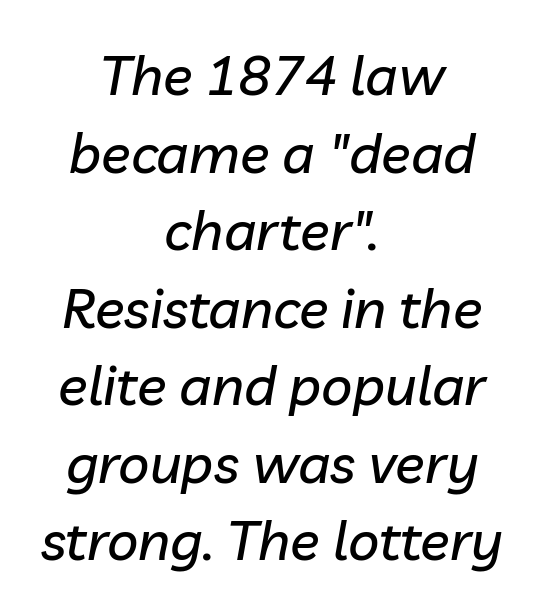
Q: Is the text italic (slanted)? A: Yes, it leans right by about 10 degrees.
Q: Is the text underlined? A: No.
Q: How is the paragraph aligned? A: Centered.
Q: Is the spacing between letters normal or unusually wide? A: Normal.
Q: Is the spacing between lines tight, normal or loose? A: Normal.
Q: Width (condensed, normal, or wide)? A: Normal.
Q: Stroke contrast? A: Low.
Q: x-height? A: Medium.
Q: Monospaced? A: No.
